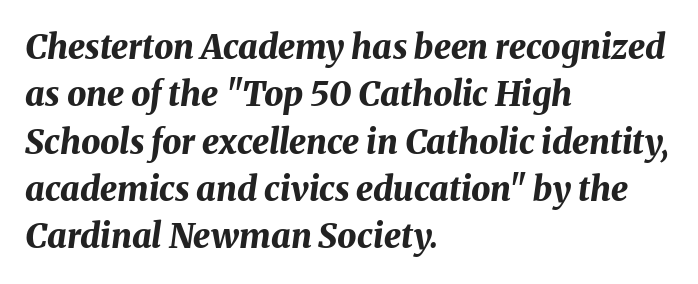
Leftover space on each line is placed entirely after the last word. The passage shown leans; its letterforms are oblique. Thick stems and heavy bowls — unmistakably bold. Proportional: the letters do not fall into vertical columns. Each word holds together tightly as a unit, with standard inter-letter gaps. Each row of text sits above clean, open space.
